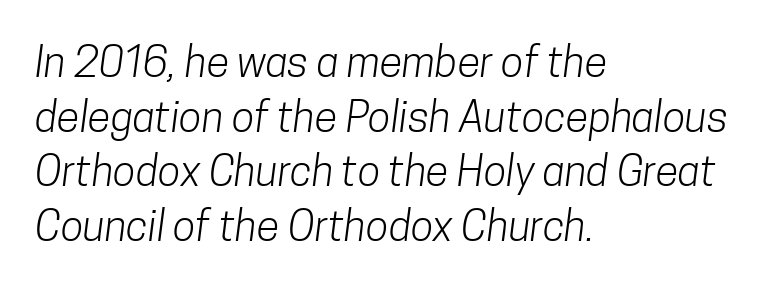
Q: Is the text bold? A: No.
Q: Is the typeface a serif or a sans-serif typeface? A: Sans-serif.
Q: Is the text underlined? A: No.
Q: How is the paragraph aligned? A: Left-aligned.
Q: Is the spacing between letters normal or unusually wide? A: Normal.
Q: Is the spacing between lines tight, normal or loose? A: Normal.
Q: Width (condensed, normal, or wide)? A: Condensed.
Q: Stroke contrast? A: Low.
Q: x-height? A: Medium.
Q: Monospaced? A: No.
